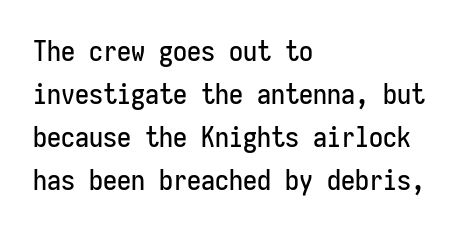
{"serif": "no", "italic": "no", "width": "condensed", "stroke_contrast": "low", "x_height": "medium", "monospaced": "yes", "underline": "no", "align": "left", "line_spacing": "normal", "line_spacing_ratio": 1.53, "letter_spacing": "normal", "letter_spacing_em": 0.0, "glyph_px": 28}
